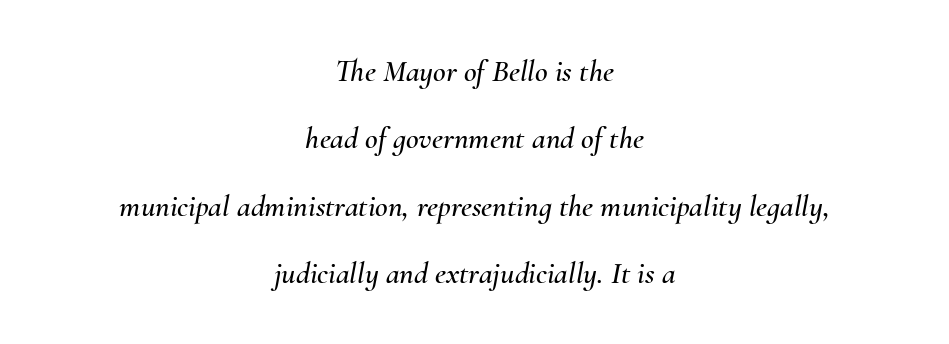
The tracking reads as untouched default to a designer's eye. The face used here has a pronounced slope to its letters. Both edges are ragged and mirror each other, which tells us the setting is centered. How would I describe the line gaps? Wide and relaxed. Here the designer chose a conventional face with non-uniform glyph widths.
